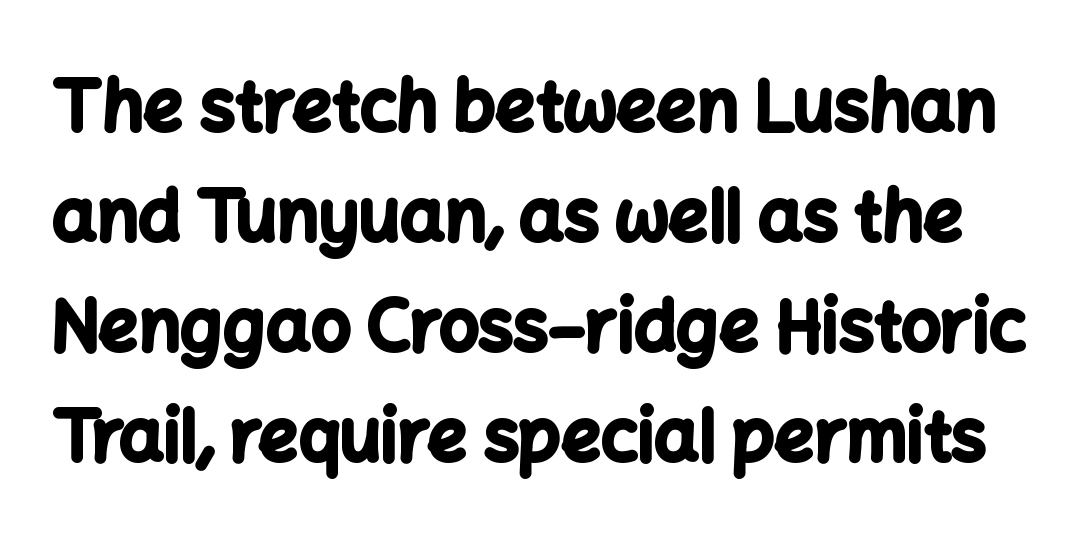
Each letter's strokes conclude bluntly, with no projecting serifs. This rendering leaves character spacing at its baseline value. A dark, heavy texture on the line: the type is bold. Upright lettering throughout. The glyphs are unaccompanied by any horizontal stroke below them.
